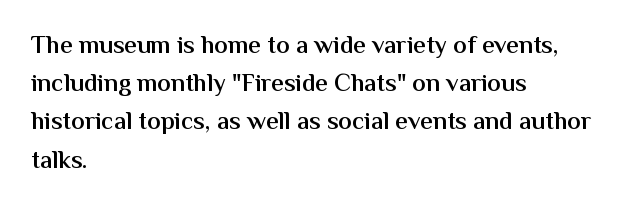
How heavy is the stroke? Medium-heavy — a semibold, shy of bold. Summary of vertical rhythm: regular, with standard interline spacing. Underline: absent. Inter-character spacing is left at the font's built-in metrics. A student would call this left alignment; a typographer would say flush left, rag right. Italic? Not at all — the glyphs are vertical.
